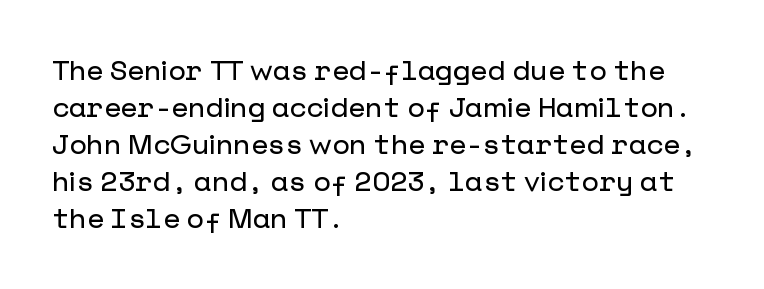
The image shows 28 px sans-serif type, upright; set left-aligned, normal line spacing (1.32x), normal letter spacing, not underlined; low stroke contrast and a medium x-height.
